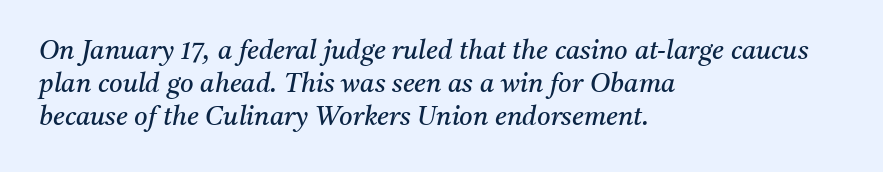
Q: Is the text bold? A: No.
Q: Is the text italic (slanted)? A: Yes, it leans right by about 11 degrees.
Q: Is the text underlined? A: No.
Q: How is the paragraph aligned? A: Left-aligned.
Q: Is the spacing between letters normal or unusually wide? A: Normal.
Q: Is the spacing between lines tight, normal or loose? A: Normal.
